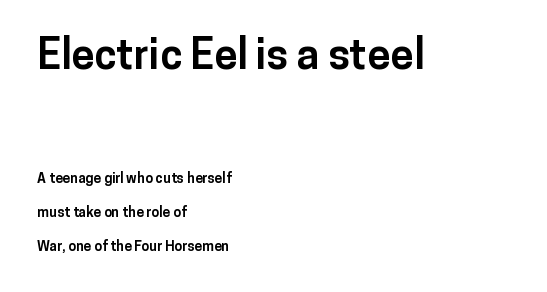
Q: Is the text bold? A: Yes.
Q: Is the text italic (slanted)? A: No, it is upright.
Q: Is the typeface a serif or a sans-serif typeface? A: Sans-serif.
Q: Is the text underlined? A: No.
Q: How is the paragraph aligned? A: Left-aligned.
Q: Is the spacing between letters normal or unusually wide? A: Normal.
Q: Is the spacing between lines tight, normal or loose? A: Loose.
Q: Which block of text is set in a larger size, the first (top) or the second (bottom)? A: The first (top) one.
Q: Width (condensed, normal, or wide)? A: Normal.
Q: Stroke contrast? A: Low.
Q: x-height? A: Medium.
Q: Monospaced? A: No.
